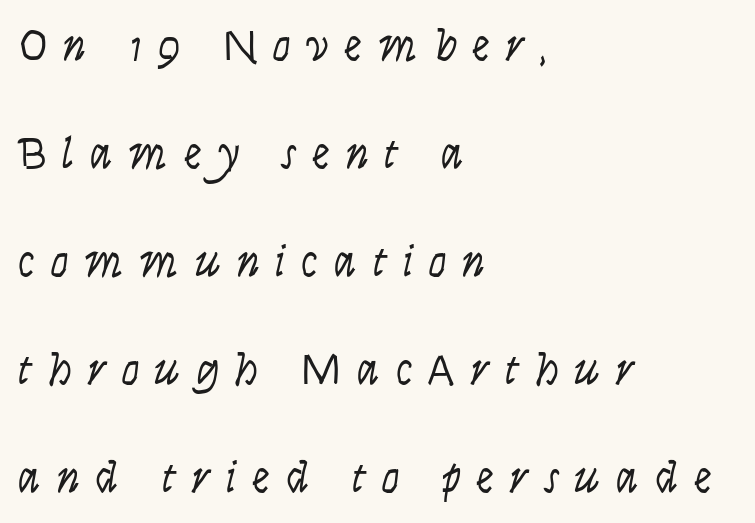
{"serif": "no", "bold": "no", "weight": "light", "width": "condensed", "stroke_contrast": "low", "x_height": "large", "monospaced": "no", "underline": "no", "align": "left", "line_spacing": "loose", "line_spacing_ratio": 2.4, "letter_spacing": "wide", "letter_spacing_em": 0.35, "glyph_px": 45}
